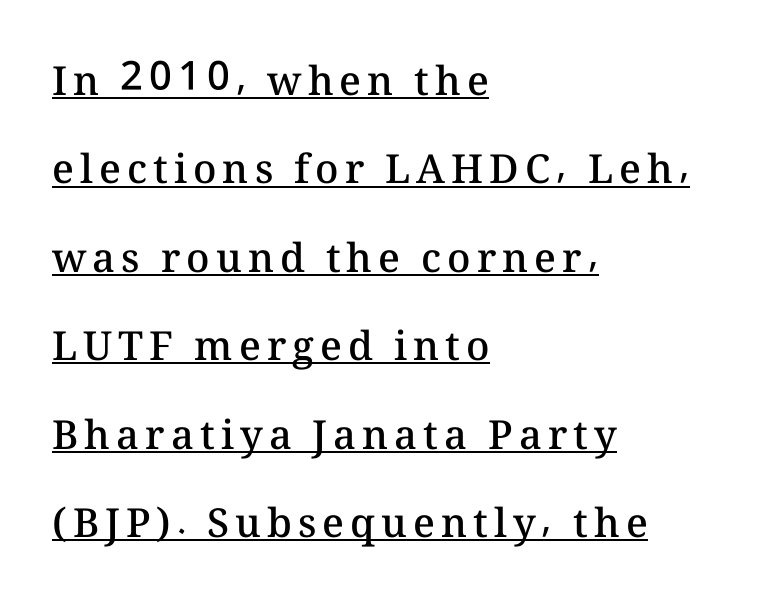
Note the varied advance widths — an 'i' is clearly narrower than an 'm'. Compared with undecorated copy, this sample adds a rule below the words. Vertically, the passage feels expansive, rows floating well apart. This rendering uses left alignment, leaving the right contour irregular.
